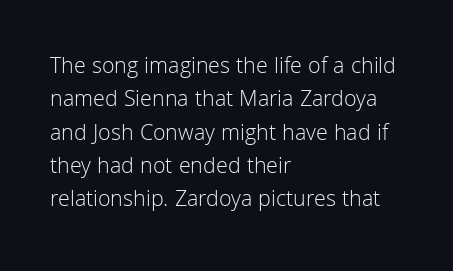
The image shows 23 px text type, upright; set left-aligned, normal line spacing (1.45x), normal letter spacing, not underlined.
